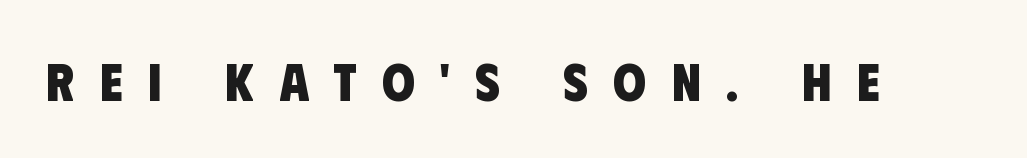
Proportional: the letters do not fall into vertical columns. These words are printed bold, with thick strokes throughout. The line texture is sparse and dotted thanks to wide tracking. Grotesque or geometric, the face here clearly has no serifs.
